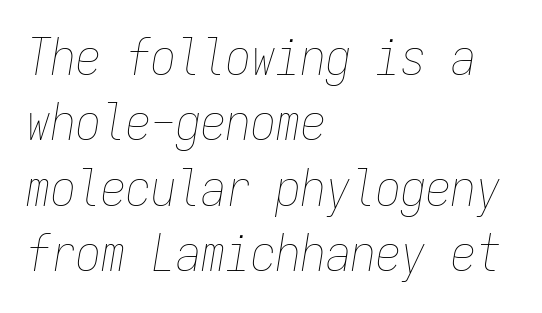
{"italic": "yes", "lean": "right", "slant_degrees": 9, "bold": "no", "weight": "thin", "width": "condensed", "stroke_contrast": "low", "x_height": "medium", "monospaced": "yes", "underline": "no", "align": "left", "line_spacing": "normal", "line_spacing_ratio": 1.31, "letter_spacing": "normal", "letter_spacing_em": 0.0, "glyph_px": 50}
